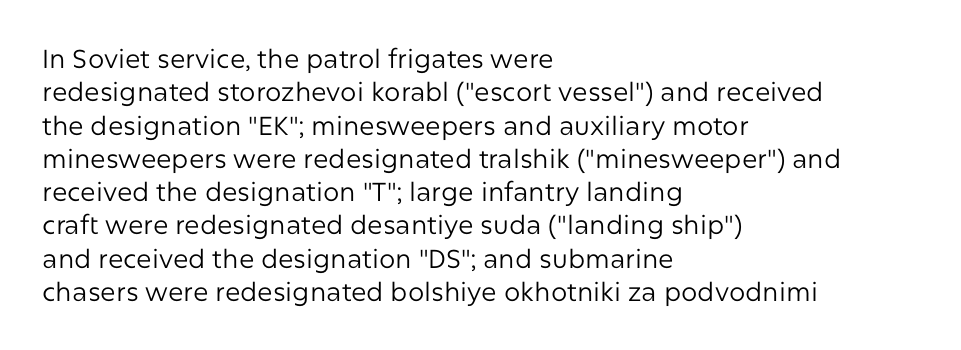
Compared with typical paragraphs, the rows here are spaced about the same. The letters stand straight up with perfectly vertical stems. Short and long lines alike share a common starting point at left. Is the stroke heavy? The answer is a plain regular-or-lighter. In terms of letterspacing, this is plain default setting. Just letters on the line, the space beneath them empty.
